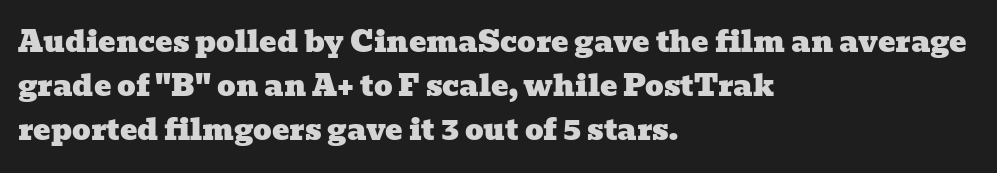
{"serif": "yes", "width": "wide", "stroke_contrast": "low", "x_height": "medium", "monospaced": "no", "underline": "no", "align": "left", "line_spacing": "normal", "line_spacing_ratio": 1.52, "letter_spacing": "normal", "letter_spacing_em": 0.0, "glyph_px": 29}
